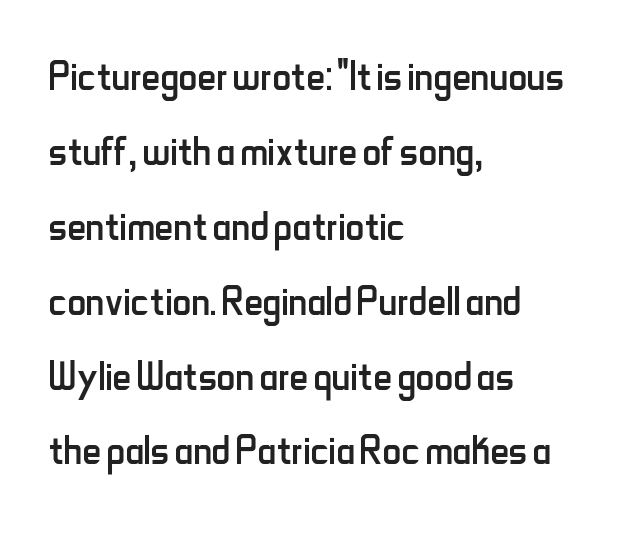
{"serif": "no", "italic": "no", "bold": "no", "weight": "regular", "width": "condensed", "stroke_contrast": "low", "x_height": "small", "monospaced": "no", "underline": "no", "align": "left", "line_spacing": "normal", "line_spacing_ratio": 1.44, "letter_spacing": "normal", "letter_spacing_em": 0.0, "glyph_px": 52}
